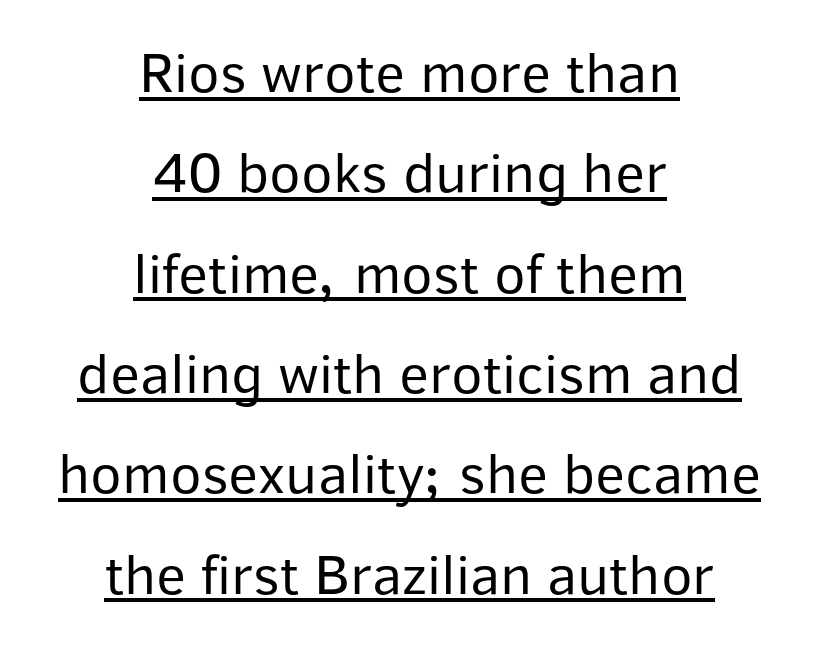
Nobody touched the tracking dial on this one. Character widths vary here, with narrow letters taking less room than wide ones. Italic: no, the glyphs are upright roman. Counters stay open thanks to moderate or lighter strokes. Compared with a flush-left layout, this one balances lines on the center instead. Note: no serifs on the glyphs.
